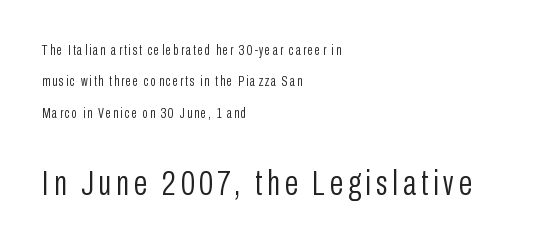
The image shows 35 px light, condensed sans-serif type, upright; set left-aligned, loose line spacing (2.24x), not underlined; the second (bottom) block is 2.5x larger; low stroke contrast and a medium x-height.
